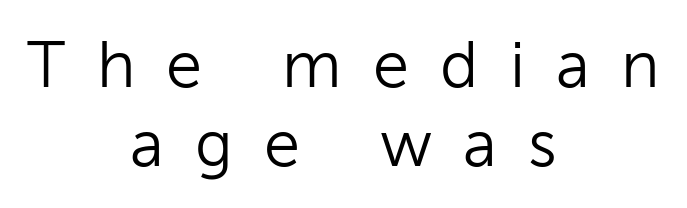
{"serif": "no", "italic": "no", "bold": "no", "weight": "light", "width": "normal", "stroke_contrast": "low", "x_height": "medium", "monospaced": "no", "underline": "no", "align": "center", "line_spacing_ratio": 1.21, "letter_spacing": "wide", "letter_spacing_em": 0.48, "glyph_px": 65}
